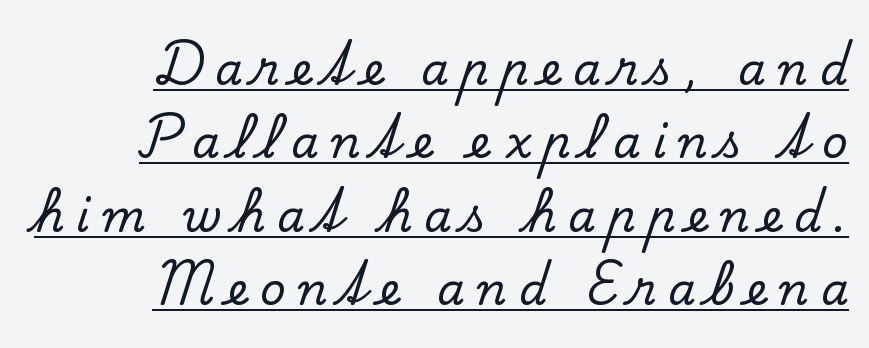
{"serif": "yes", "width": "normal", "stroke_contrast": "low", "x_height": "small", "monospaced": "no", "underline": "yes", "align": "right", "line_spacing": "normal", "line_spacing_ratio": 1.67, "letter_spacing": "wide", "letter_spacing_em": 0.28, "glyph_px": 44}
